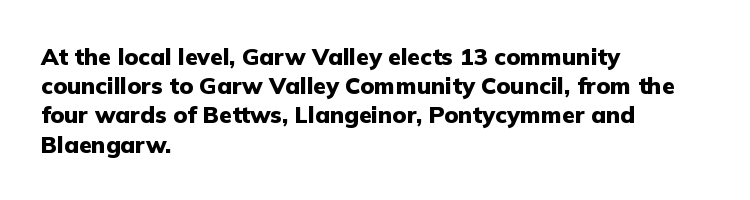
The image shows 23 px bold type, upright; set left-aligned, normal line spacing (1.27x), normal letter spacing, not underlined.
